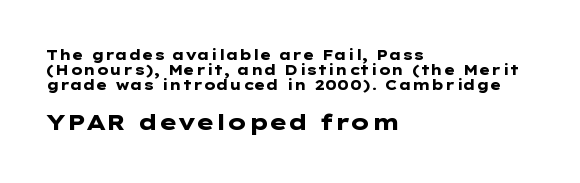
Thick stems and heavy bowls — unmistakably bold. Letters rest on an invisible, unmarked baseline. Horizontal bands of white between lines are thin slivers. In terms of posture, this sample is upright. Typeset ragged right — the left edge is the straight one. These lines keep a tight, regular rhythm from letter to letter.
